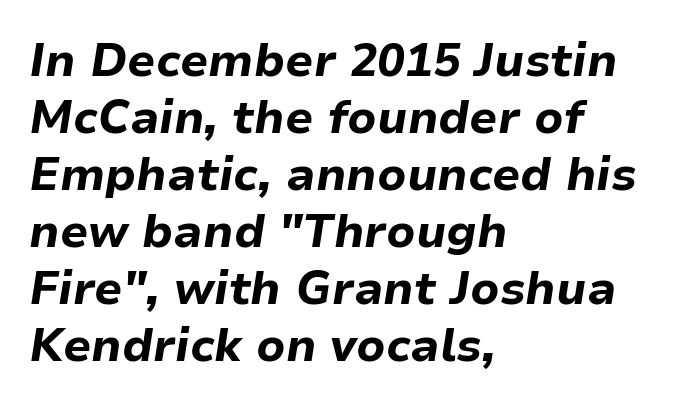
The image shows 46 px bold type, italic (leaning right); set left-aligned, line spacing 1.24x, normal letter spacing, not underlined; low stroke contrast and a medium x-height.
